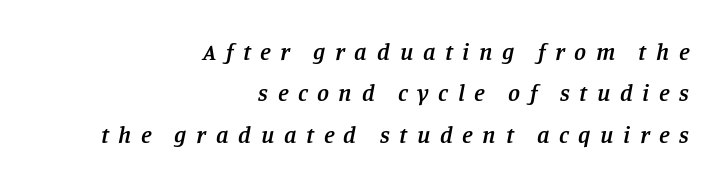
Q: Is the text bold? A: Semi-bold.
Q: Is the text italic (slanted)? A: Yes, it leans right by about 11 degrees.
Q: Is the text underlined? A: No.
Q: How is the paragraph aligned? A: Right-aligned.
Q: Is the spacing between letters normal or unusually wide? A: Unusually wide.
